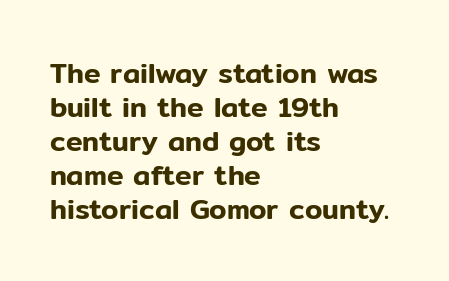
The image shows 28 px sans-serif type, upright; set left-aligned, line spacing 1.21x, normal letter spacing, not underlined; low stroke contrast and a medium x-height.
